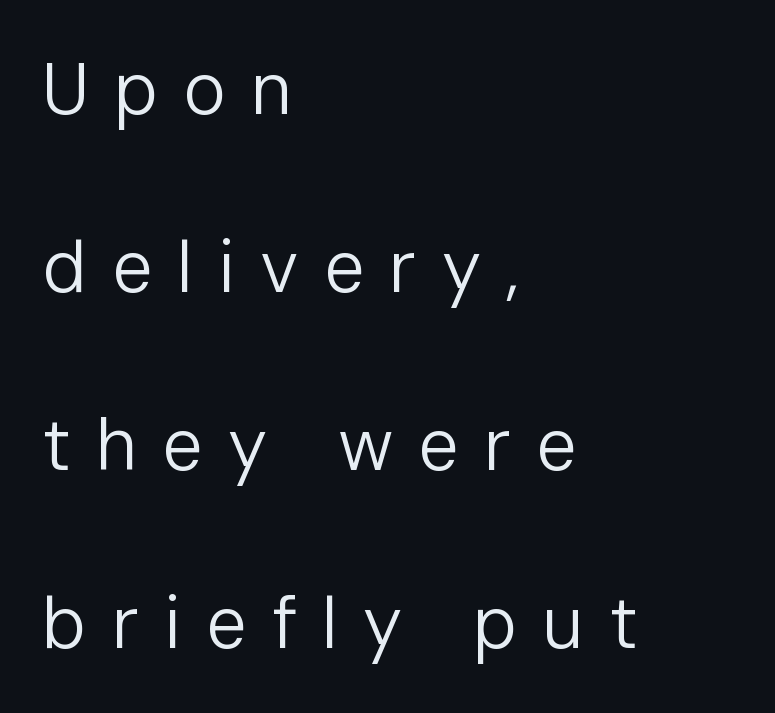
The image shows 72 px regular-weight sans-serif type, upright; set left-aligned, loose line spacing (2.47x), unusually wide letter spacing (+0.35 em), not underlined; low stroke contrast and a medium x-height.
